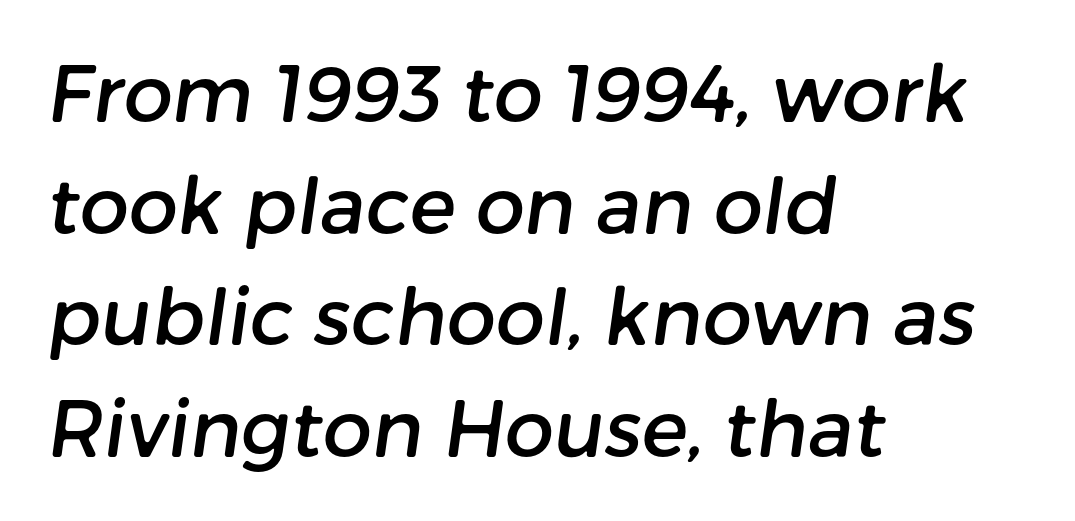
The image shows 78 px sans-serif type; set left-aligned, normal line spacing (1.43x), normal letter spacing, not underlined; low stroke contrast and a medium x-height.
